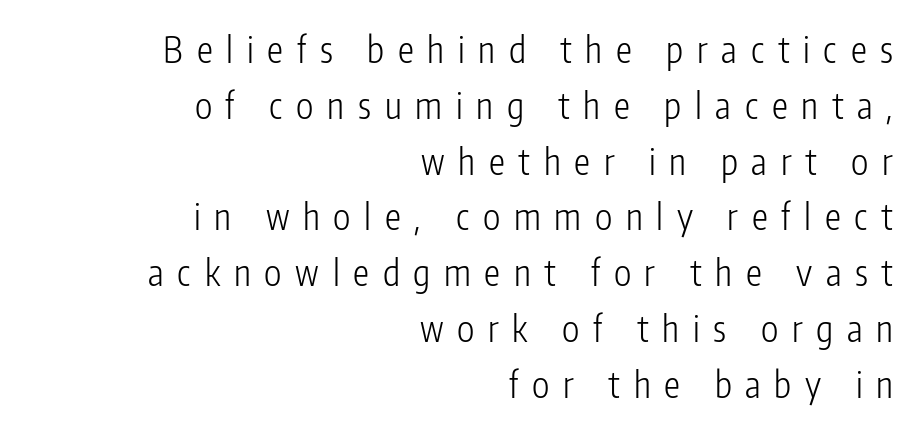
{"serif": "no", "italic": "no", "bold": "no", "weight": "light", "width": "condensed", "stroke_contrast": "low", "x_height": "medium", "monospaced": "no", "underline": "no", "align": "right", "line_spacing": "normal", "line_spacing_ratio": 1.55, "letter_spacing": "wide", "letter_spacing_em": 0.38, "glyph_px": 36}
